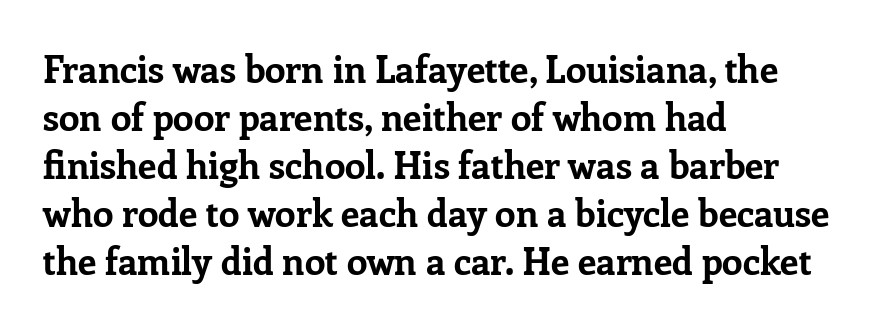
Q: Is the text bold? A: Yes.
Q: Is the text italic (slanted)? A: No, it is upright.
Q: Is the typeface a serif or a sans-serif typeface? A: Serif.
Q: Is the text underlined? A: No.
Q: How is the paragraph aligned? A: Left-aligned.
Q: Is the spacing between letters normal or unusually wide? A: Normal.
Q: Is the spacing between lines tight, normal or loose? A: Normal.
Q: Width (condensed, normal, or wide)? A: Normal.
Q: Stroke contrast? A: Low.
Q: x-height? A: Medium.
Q: Monospaced? A: No.
